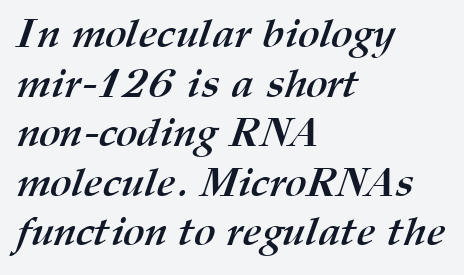
Just letters on the line, the space beneath them empty. Letter spacing: default. Casual observation: everything's shoved over to the left. A typesetter would call this proportional, since set widths differ per character.
